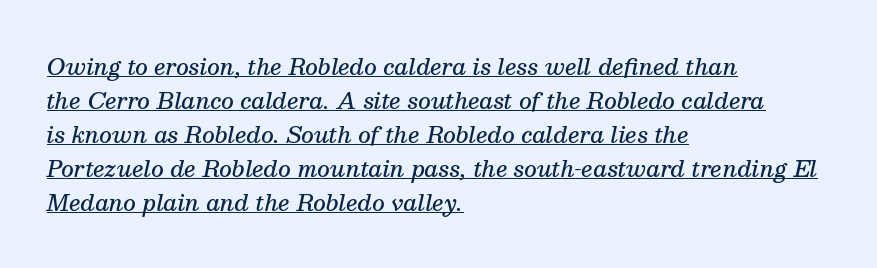
{"italic": "yes", "lean": "right", "slant_degrees": 13, "bold": "semi", "underline": "yes", "align": "left", "line_spacing": "normal", "line_spacing_ratio": 1.54, "letter_spacing": "normal", "letter_spacing_em": 0.0, "glyph_px": 22}
